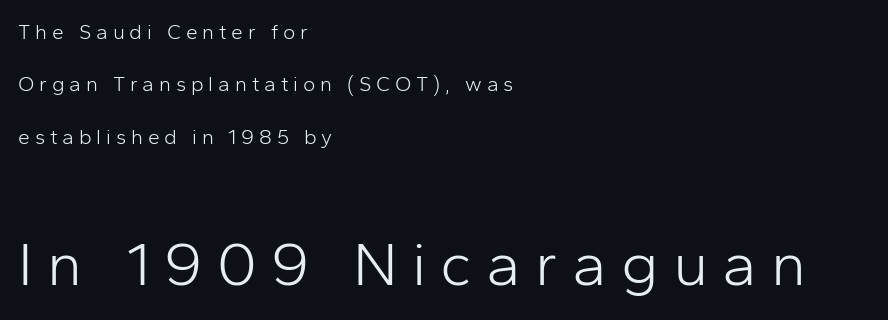
{"serif": "no", "italic": "no", "bold": "no", "weight": "light", "width": "normal", "stroke_contrast": "low", "x_height": "medium", "monospaced": "no", "underline": "no", "align": "left", "line_spacing": "loose", "line_spacing_ratio": 2.49, "letter_spacing": "wide", "letter_spacing_em": 0.23, "larger_block": "second", "size_ratio": 2.95, "glyph_px": 62}
